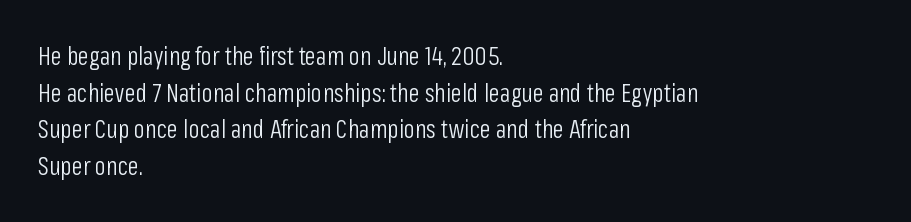
The image shows 25 px text type, upright; set left-aligned, normal line spacing (1.47x), normal letter spacing, not underlined.
